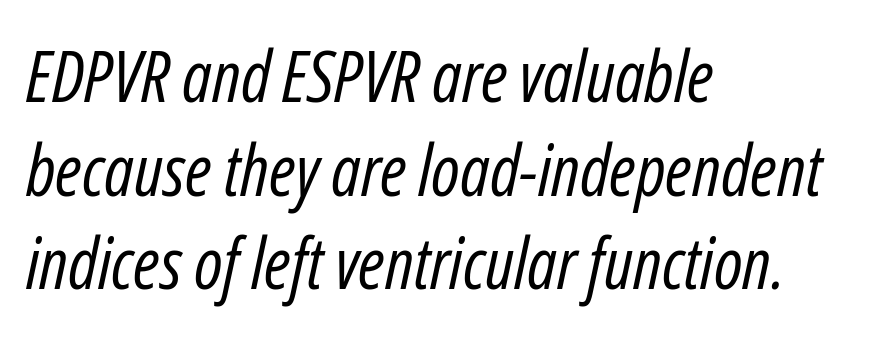
The image shows 71 px regular-weight, condensed type, italic (leaning right); set left-aligned, normal line spacing (1.32x), normal letter spacing, not underlined; low stroke contrast and a medium x-height.
